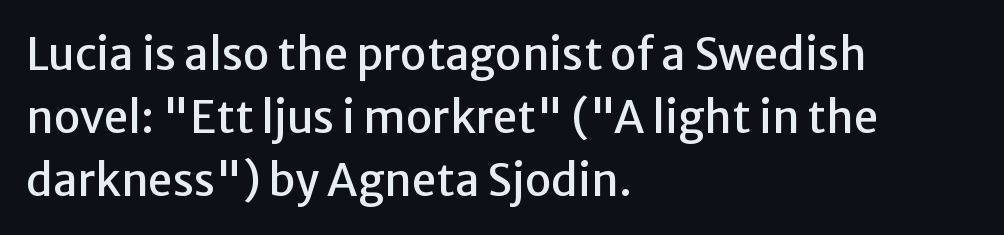
{"serif": "no", "italic": "no", "width": "normal", "stroke_contrast": "low", "x_height": "medium", "monospaced": "no", "underline": "no", "align": "left", "line_spacing": "normal", "line_spacing_ratio": 1.43, "letter_spacing": "normal", "letter_spacing_em": 0.0, "glyph_px": 44}
